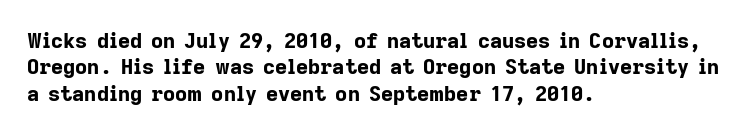
{"italic": "no", "bold": "yes", "underline": "no", "align": "left", "line_spacing": "normal", "line_spacing_ratio": 1.26, "letter_spacing": "normal", "letter_spacing_em": 0.0, "glyph_px": 21}
